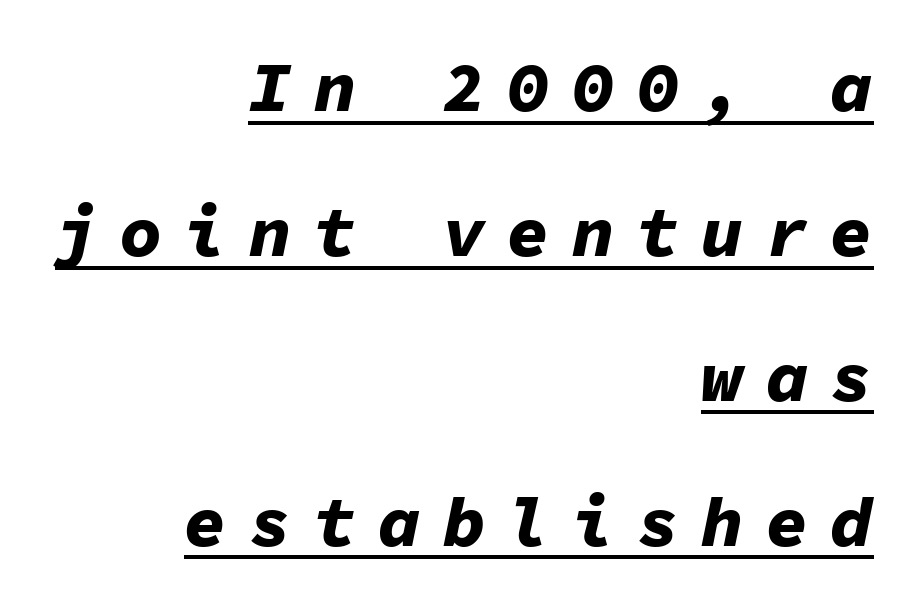
{"italic": "yes", "lean": "right", "slant_degrees": 11, "bold": "yes", "weight": "bold", "width": "normal", "stroke_contrast": "low", "x_height": "medium", "monospaced": "yes", "underline": "yes", "align": "right", "line_spacing": "loose", "line_spacing_ratio": 2.04, "letter_spacing": "wide", "letter_spacing_em": 0.31, "glyph_px": 71}
